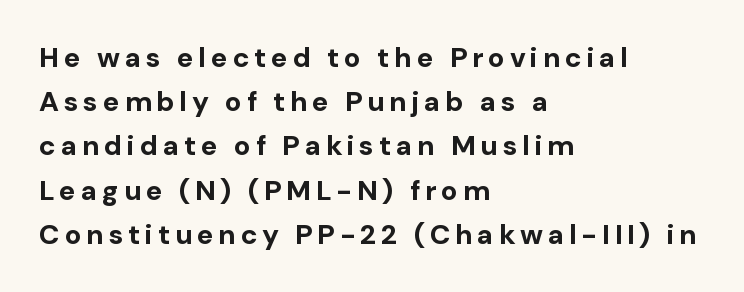
This sample uses a sans-serif face. In terms of leading, this rendering sits right in the middle. Ascenders rise straight up at ninety degrees. Notice how the passage keeps a crisp vertical edge on the left only. The baseline area is clear. Bold? Absolutely — the strokes are thick and heavy.
